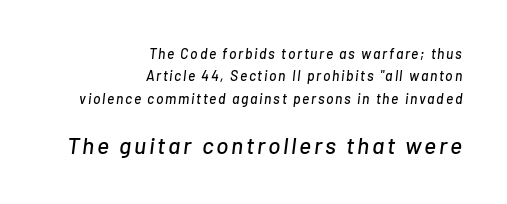
{"italic": "yes", "lean": "right", "slant_degrees": 7, "underline": "no", "align": "right", "line_spacing": "normal", "line_spacing_ratio": 1.6, "larger_block": "second", "size_ratio": 1.64, "glyph_px": 23}
